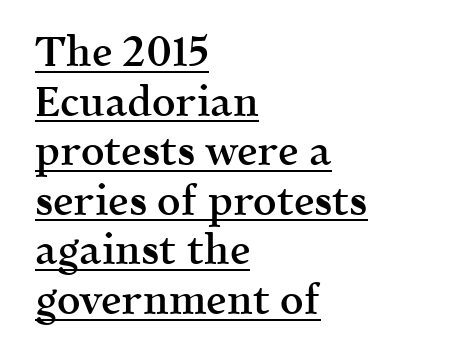
Q: Is the text bold? A: Semi-bold.
Q: Is the text italic (slanted)? A: No, it is upright.
Q: Is the typeface a serif or a sans-serif typeface? A: Serif.
Q: Is the text underlined? A: Yes.
Q: How is the paragraph aligned? A: Left-aligned.
Q: Is the spacing between letters normal or unusually wide? A: Normal.
Q: Width (condensed, normal, or wide)? A: Normal.
Q: x-height? A: Medium.
Q: Monospaced? A: No.
